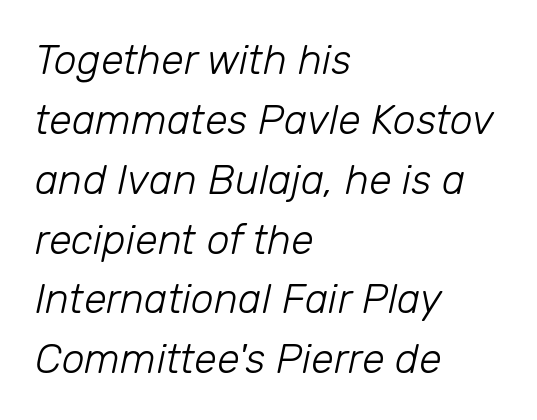
The image shows 41 px light type, italic (leaning right); set left-aligned, normal line spacing (1.46x), normal letter spacing, not underlined; low stroke contrast and a medium x-height.
